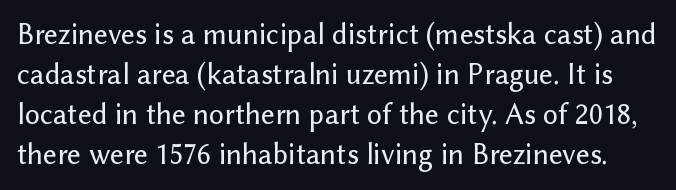
The foot of each line stays bare and open. Here the glyphs are tracked normally, forming tight word shapes. Evenly set lines give the paragraph a standard silhouette. It's the straight-up-and-down kind of type. Do the characters align in a grid? No, the font is proportional.
